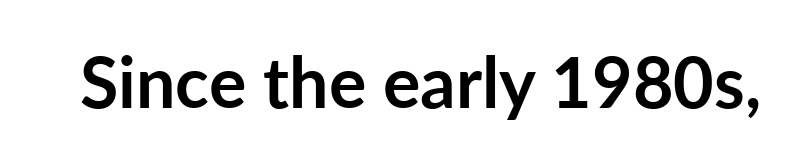
{"serif": "no", "italic": "no", "bold": "yes", "weight": "semibold", "width": "normal", "stroke_contrast": "low", "x_height": "medium", "monospaced": "no", "underline": "no", "letter_spacing": "normal", "letter_spacing_em": 0.0, "glyph_px": 70}
